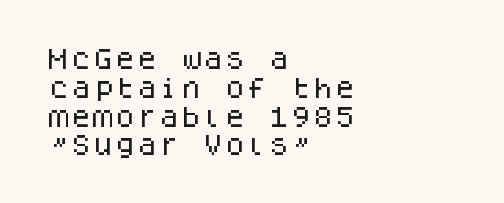
Descender tails drop into unmarked territory. Horizontal alignment here is leftward, the default for most running prose. Does extra space separate the letters? No, they use regular spacing. Upright lettering throughout. Evenly set lines give the paragraph a standard silhouette.
